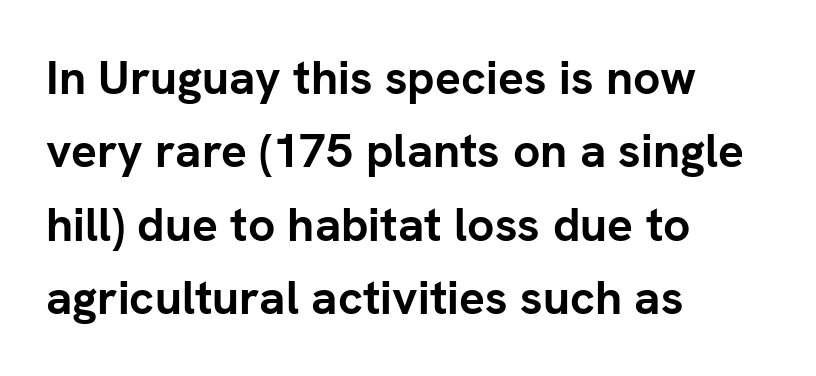
{"serif": "no", "italic": "no", "bold": "yes", "weight": "semibold", "width": "normal", "stroke_contrast": "low", "x_height": "medium", "monospaced": "no", "underline": "no", "align": "left", "line_spacing": "normal", "line_spacing_ratio": 1.53, "letter_spacing": "normal", "letter_spacing_em": 0.0, "glyph_px": 48}
